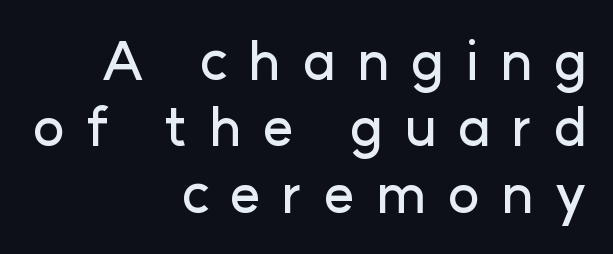
The image shows 54 px sans-serif type, upright; set right-aligned, line spacing 1.23x, unusually wide letter spacing (+0.39 em), not underlined; low stroke contrast and a medium x-height.
